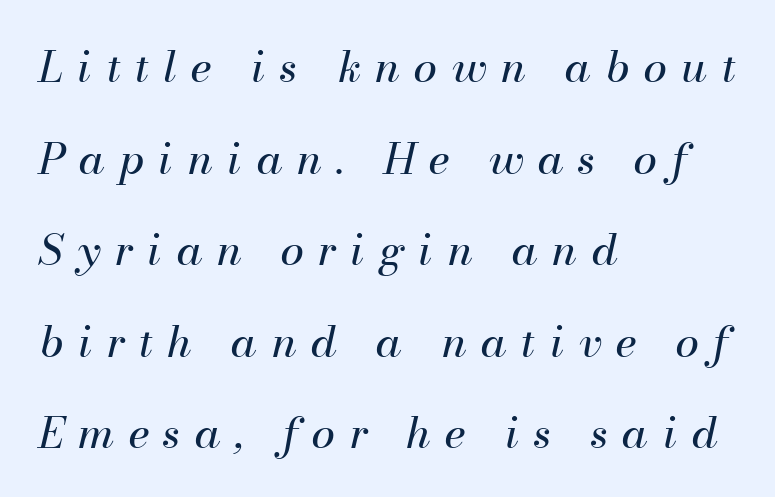
This is oblique type, the kind used for emphasis or titles. These lines are set flush left with a ragged right edge. Tracking value appears strongly positive — letters spread wide. The face used here is proportionally spaced, like ordinary book or web type. Airy leading. The strokes carry an ordinary text weight at most.
